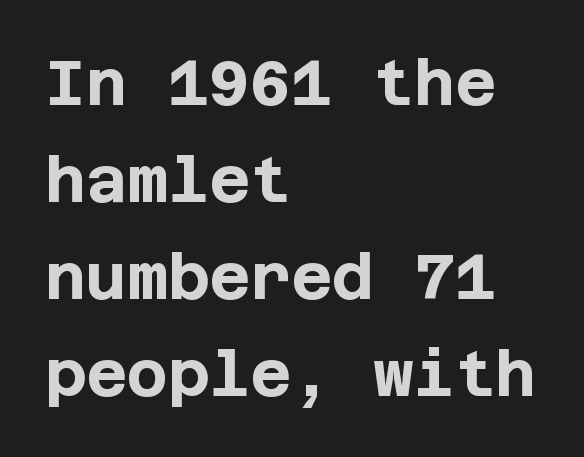
The image shows 63 px bold sans-serif type, upright; set left-aligned, normal line spacing (1.54x), normal letter spacing, not underlined; low stroke contrast and a large x-height.
